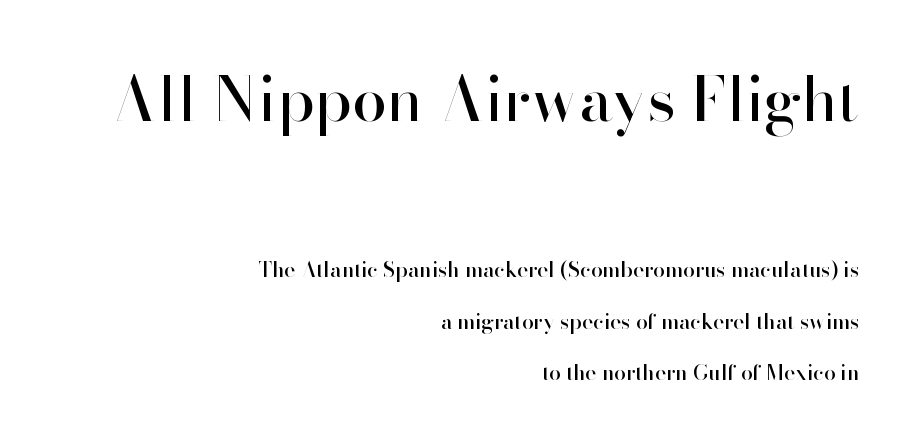
{"serif": "no", "italic": "no", "width": "normal", "stroke_contrast": "high", "x_height": "small", "monospaced": "no", "underline": "no", "align": "right", "line_spacing": "loose", "line_spacing_ratio": 2.46, "letter_spacing": "normal", "letter_spacing_em": 0.0, "larger_block": "first", "size_ratio": 2.95, "glyph_px": 62}
